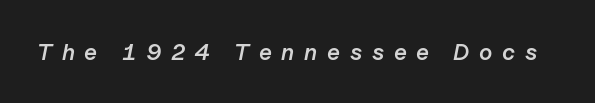
Slanted lettering throughout. Quick note: underline off. Slightly chunky letters — semibold, I'd say, not full bold. Students, note that the glyphs here are deliberately spaced far apart.
